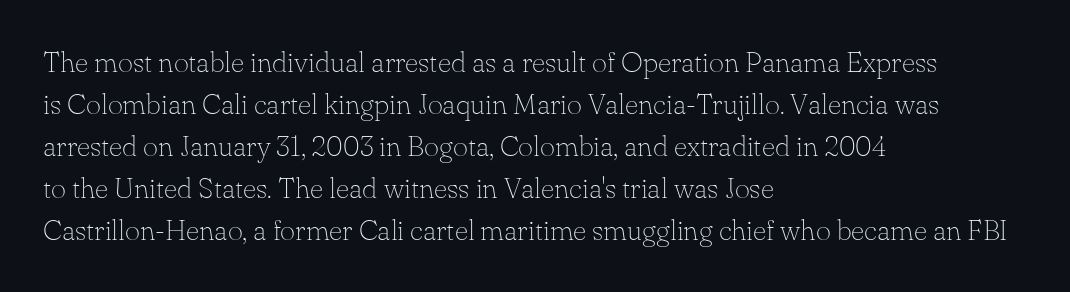
Q: Is the text bold? A: No.
Q: Is the text italic (slanted)? A: No, it is upright.
Q: Is the typeface a serif or a sans-serif typeface? A: Serif.
Q: Is the text underlined? A: No.
Q: How is the paragraph aligned? A: Left-aligned.
Q: Is the spacing between letters normal or unusually wide? A: Normal.
Q: Is the spacing between lines tight, normal or loose? A: Normal.
Q: Width (condensed, normal, or wide)? A: Normal.
Q: Stroke contrast? A: Low.
Q: x-height? A: Small.
Q: Monospaced? A: No.
